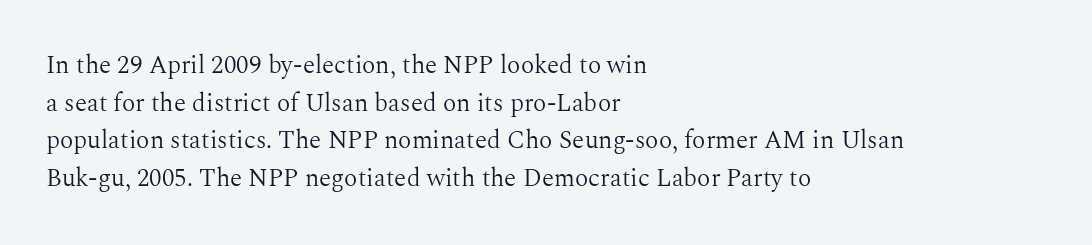
The image shows 25 px text type, upright; set left-aligned, normal line spacing (1.51x), normal letter spacing, not underlined.
